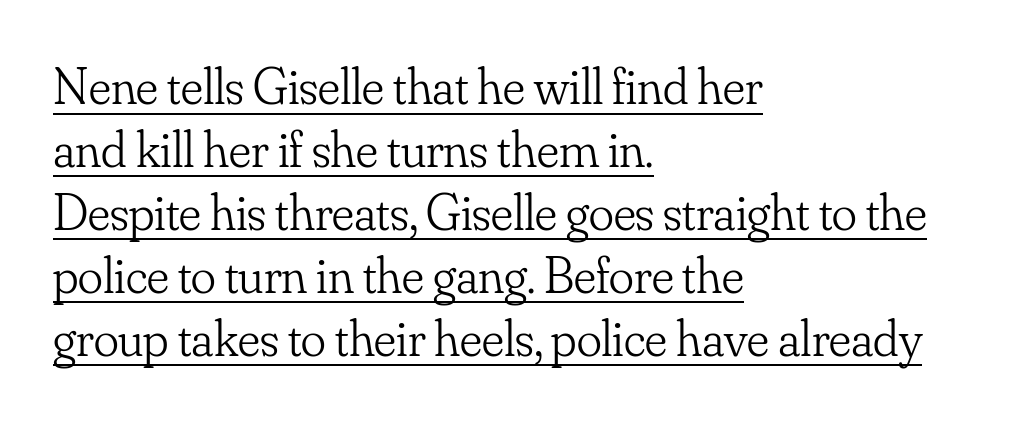
{"serif": "yes", "italic": "no", "bold": "no", "weight": "light", "width": "normal", "stroke_contrast": "low", "x_height": "small", "monospaced": "no", "underline": "yes", "align": "left", "line_spacing_ratio": 1.21, "letter_spacing": "normal", "letter_spacing_em": 0.0, "glyph_px": 52}
